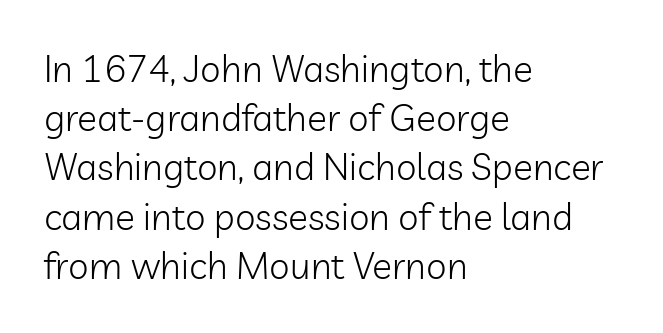
Q: Is the text bold? A: No.
Q: Is the text italic (slanted)? A: No, it is upright.
Q: Is the typeface a serif or a sans-serif typeface? A: Sans-serif.
Q: Is the text underlined? A: No.
Q: How is the paragraph aligned? A: Left-aligned.
Q: Is the spacing between letters normal or unusually wide? A: Normal.
Q: Is the spacing between lines tight, normal or loose? A: Normal.
Q: Width (condensed, normal, or wide)? A: Normal.
Q: Stroke contrast? A: Low.
Q: x-height? A: Medium.
Q: Monospaced? A: No.
